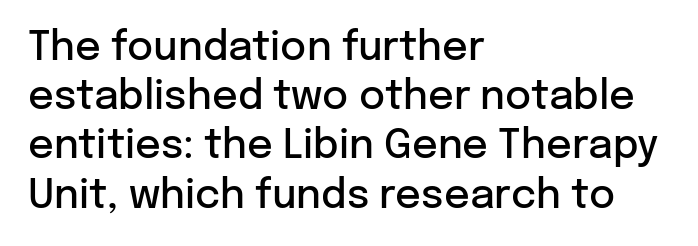
The image shows 40 px semibold sans-serif type, upright; set left-aligned, line spacing 1.23x, normal letter spacing, not underlined; low stroke contrast and a medium x-height.
